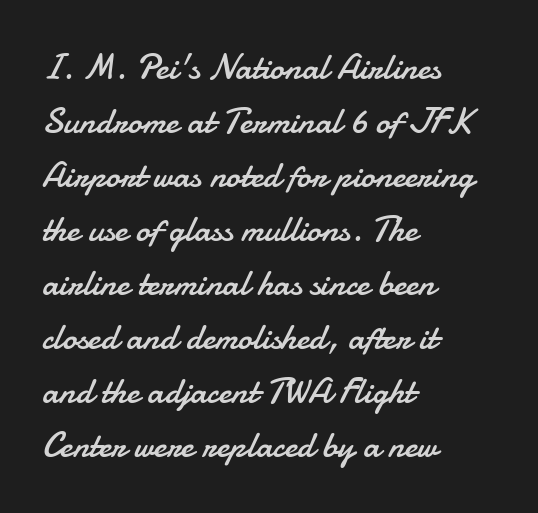
No heavy texture on the line: the type isn't bold. Font category for this specimen: sans-serif. Any mark beneath the type? The region is blank. Casual observation: everything's shoved over to the left. Vertical spacing — default.
